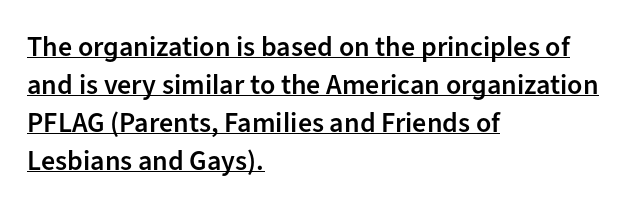
{"serif": "no", "italic": "no", "bold": "semi", "weight": "semibold", "width": "normal", "stroke_contrast": "low", "x_height": "medium", "monospaced": "no", "underline": "yes", "align": "left", "line_spacing": "normal", "line_spacing_ratio": 1.36, "letter_spacing": "normal", "letter_spacing_em": 0.0, "glyph_px": 28}
